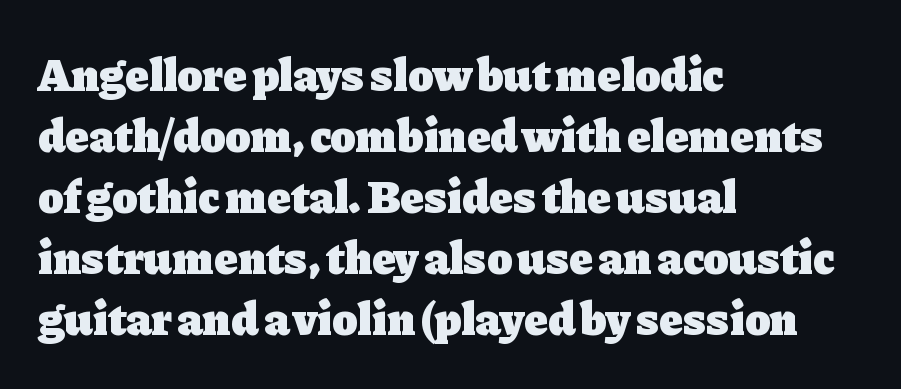
The vertical gap from one line to the next is medium. Strong, thick strokes mark this as bold type. Does the type have serifs? Yes, each stem ends in a small foot. The passage is arranged the way most books set body copy — flush left.
